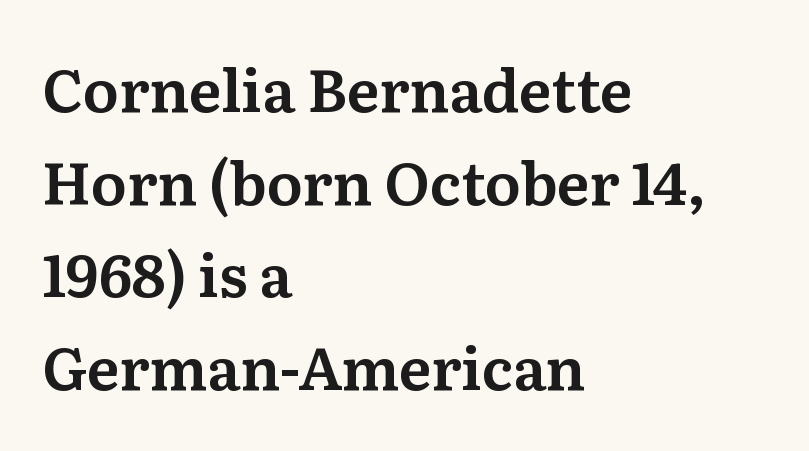
Tall strokes in this sample are plumb rather than angled. Summary of vertical rhythm: regular, with standard interline spacing. Tracking value appears to be zero — textbook default spacing. The face used here is proportionally spaced, like ordinary book or web type. Underline: absent.
